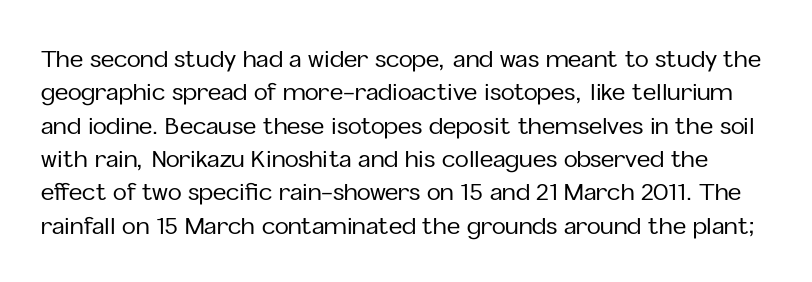
Q: Is the text italic (slanted)? A: No, it is upright.
Q: Is the text underlined? A: No.
Q: Is the spacing between letters normal or unusually wide? A: Normal.
Q: Is the spacing between lines tight, normal or loose? A: Normal.
